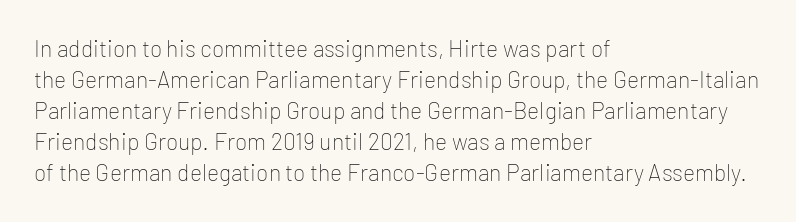
{"italic": "no", "bold": "no", "underline": "no", "align": "left", "line_spacing": "normal", "line_spacing_ratio": 1.35, "letter_spacing": "normal", "letter_spacing_em": 0.0, "glyph_px": 23}
